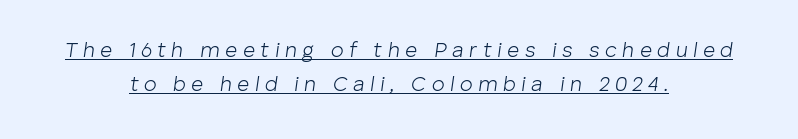
Q: Is the text bold? A: No.
Q: Is the text italic (slanted)? A: Yes, it leans right by about 8 degrees.
Q: Is the text underlined? A: Yes.
Q: How is the paragraph aligned? A: Centered.
Q: Is the spacing between letters normal or unusually wide? A: Unusually wide.
Q: Is the spacing between lines tight, normal or loose? A: Normal.
